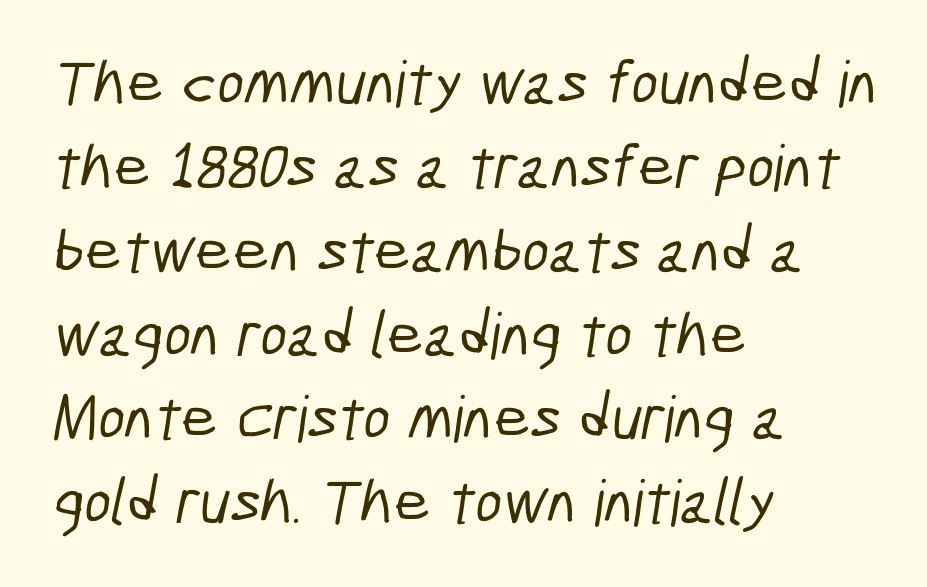
{"serif": "no", "width": "condensed", "stroke_contrast": "low", "x_height": "medium", "monospaced": "no", "underline": "no", "align": "left", "line_spacing": "normal", "line_spacing_ratio": 1.31, "letter_spacing": "normal", "letter_spacing_em": 0.0, "glyph_px": 64}
